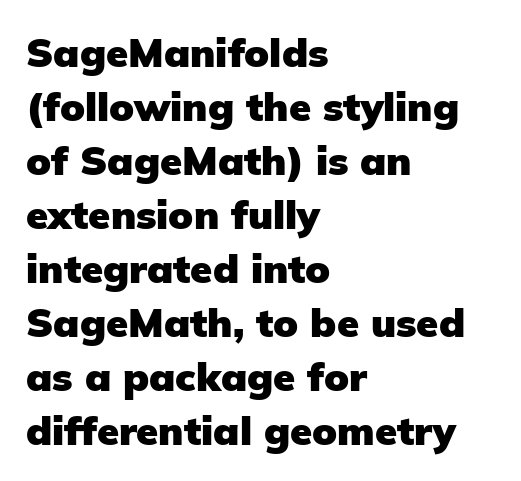
Q: Is the text bold? A: Yes.
Q: Is the text italic (slanted)? A: No, it is upright.
Q: Is the typeface a serif or a sans-serif typeface? A: Sans-serif.
Q: Is the text underlined? A: No.
Q: How is the paragraph aligned? A: Left-aligned.
Q: Is the spacing between letters normal or unusually wide? A: Normal.
Q: Is the spacing between lines tight, normal or loose? A: Normal.
Q: Width (condensed, normal, or wide)? A: Normal.
Q: Stroke contrast? A: Low.
Q: x-height? A: Medium.
Q: Monospaced? A: No.
